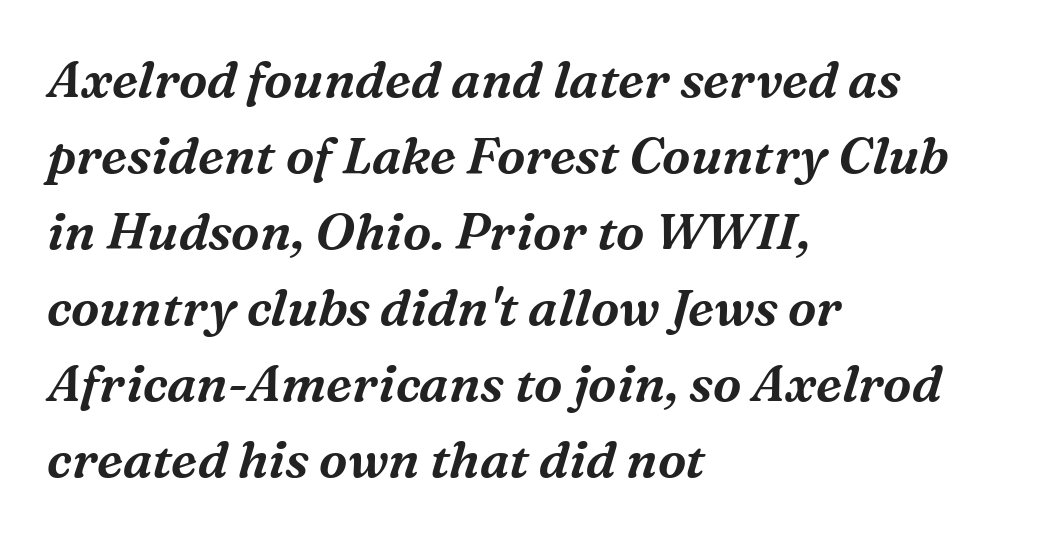
Q: Is the text italic (slanted)? A: Yes, it leans right by about 16 degrees.
Q: Is the typeface a serif or a sans-serif typeface? A: Serif.
Q: Is the text underlined? A: No.
Q: How is the paragraph aligned? A: Left-aligned.
Q: Is the spacing between letters normal or unusually wide? A: Normal.
Q: Is the spacing between lines tight, normal or loose? A: Normal.
Q: Width (condensed, normal, or wide)? A: Normal.
Q: Stroke contrast? A: Medium.
Q: x-height? A: Medium.
Q: Monospaced? A: No.
